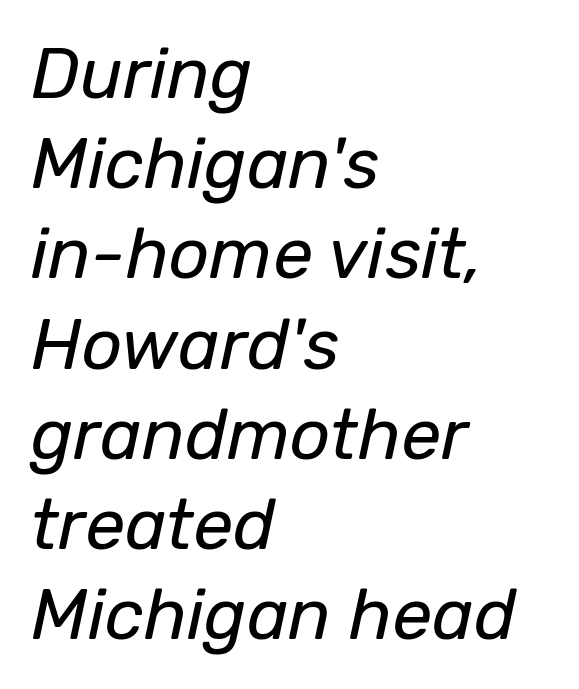
Q: Is the text bold? A: No.
Q: Is the text italic (slanted)? A: Yes, it leans right by about 12 degrees.
Q: Is the text underlined? A: No.
Q: How is the paragraph aligned? A: Left-aligned.
Q: Is the spacing between letters normal or unusually wide? A: Normal.
Q: Is the spacing between lines tight, normal or loose? A: Normal.
Q: Width (condensed, normal, or wide)? A: Normal.
Q: Stroke contrast? A: Low.
Q: x-height? A: Medium.
Q: Monospaced? A: No.
